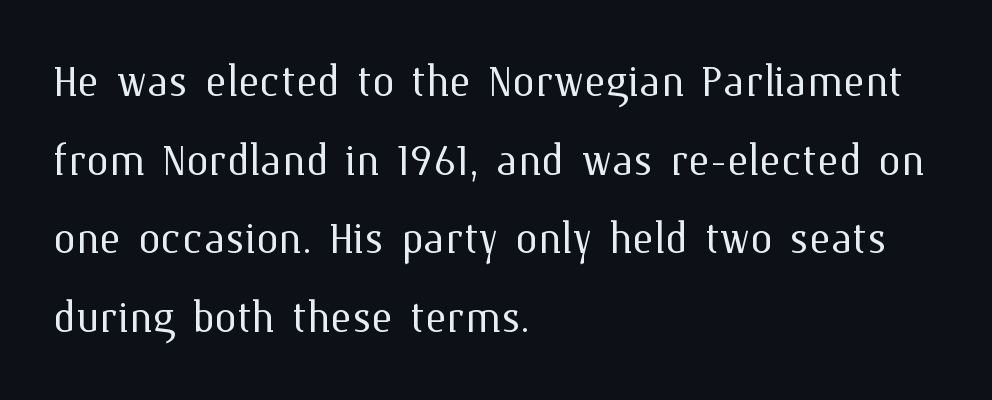
Students, note that the glyphs here touch the page at normal intervals. Character widths vary here, with narrow letters taking less room than wide ones. Words float on clear page, feet unadorned. The line-height multiplier appears to be the usual default. No italicization has been applied; the sample stays upright.
